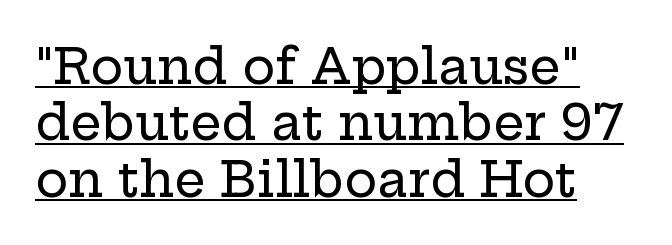
The image shows 49 px wide serif type, upright; set left-aligned, tight line spacing (1.15x), normal letter spacing, underlined; low stroke contrast and a medium x-height.
